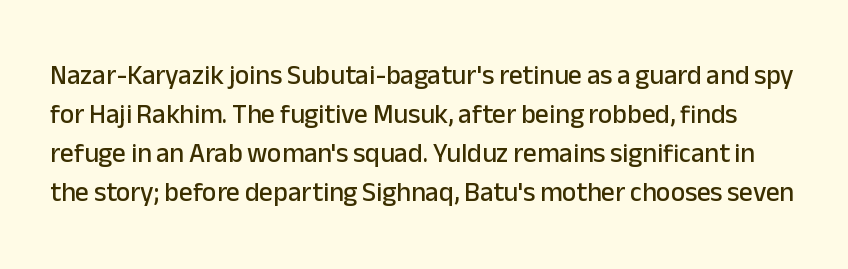
The image shows 27 px text type, upright; set normal line spacing (1.45x), normal letter spacing, not underlined.
